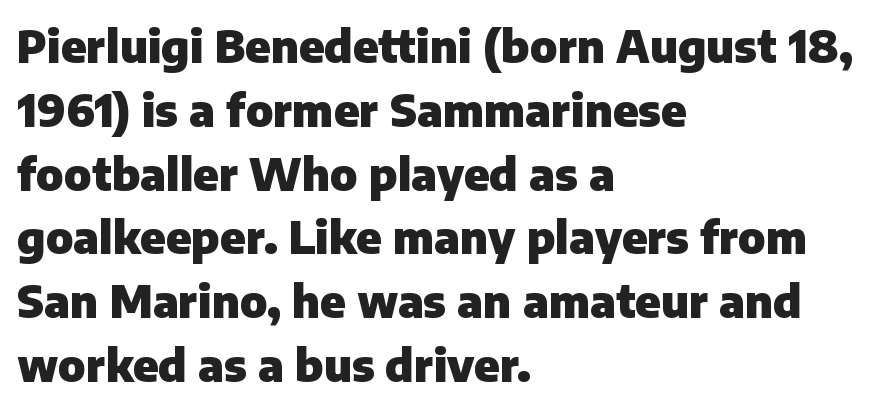
{"serif": "no", "italic": "no", "bold": "yes", "weight": "heavy", "width": "normal", "stroke_contrast": "low", "x_height": "medium", "monospaced": "no", "underline": "no", "align": "left", "line_spacing": "normal", "line_spacing_ratio": 1.45, "letter_spacing": "normal", "letter_spacing_em": 0.0, "glyph_px": 44}
